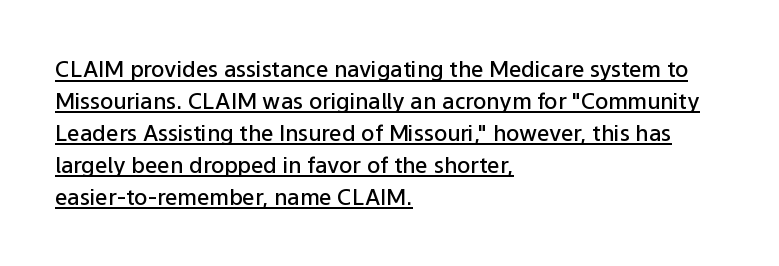
Q: Is the text bold? A: Semi-bold.
Q: Is the text italic (slanted)? A: No, it is upright.
Q: Is the text underlined? A: Yes.
Q: How is the paragraph aligned? A: Left-aligned.
Q: Is the spacing between letters normal or unusually wide? A: Normal.
Q: Is the spacing between lines tight, normal or loose? A: Normal.
